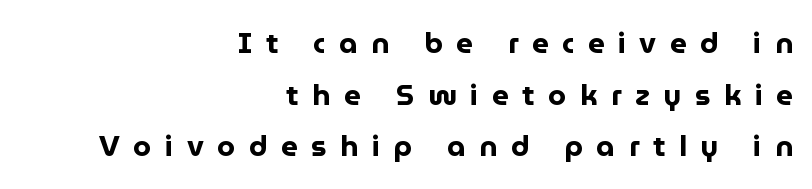
The image shows 29 px bold sans-serif type, upright; set right-aligned, line spacing 1.78x, unusually wide letter spacing (+0.47 em), not underlined; low stroke contrast and a medium x-height.
